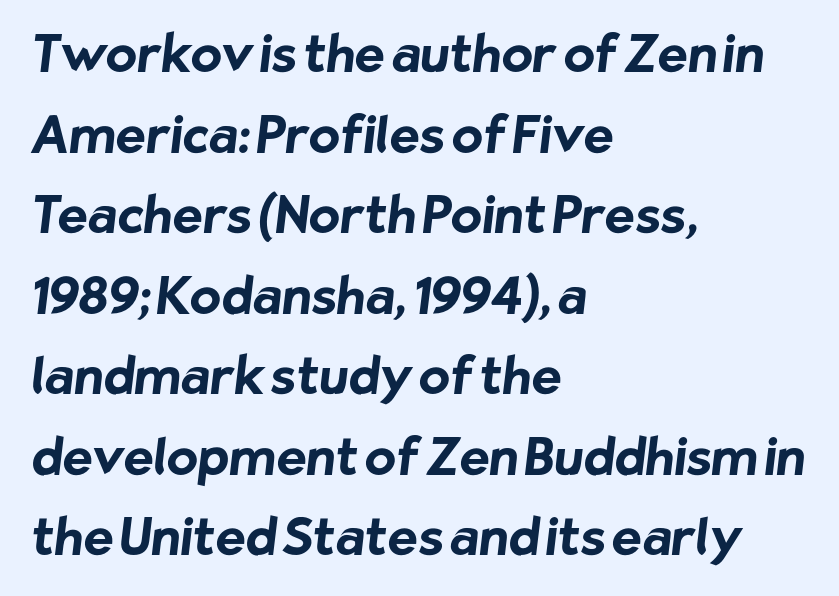
The image shows 51 px bold sans-serif type; set left-aligned, normal line spacing (1.58x), normal letter spacing, not underlined; low stroke contrast and a medium x-height.
